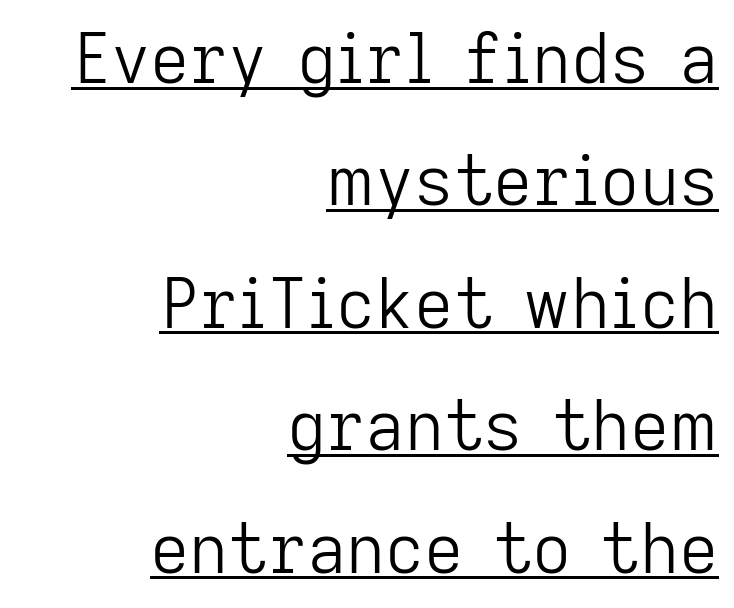
Q: Is the text bold? A: No.
Q: Is the text italic (slanted)? A: No, it is upright.
Q: Is the typeface a serif or a sans-serif typeface? A: Sans-serif.
Q: Is the text underlined? A: Yes.
Q: How is the paragraph aligned? A: Right-aligned.
Q: Is the spacing between letters normal or unusually wide? A: Normal.
Q: Width (condensed, normal, or wide)? A: Normal.
Q: Stroke contrast? A: Low.
Q: x-height? A: Medium.
Q: Monospaced? A: No.
